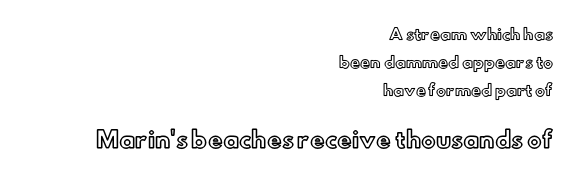
{"italic": "no", "underline": "no", "align": "right", "line_spacing_ratio": 1.87, "letter_spacing": "normal", "letter_spacing_em": 0.0, "larger_block": "second", "size_ratio": 1.47, "glyph_px": 22}
